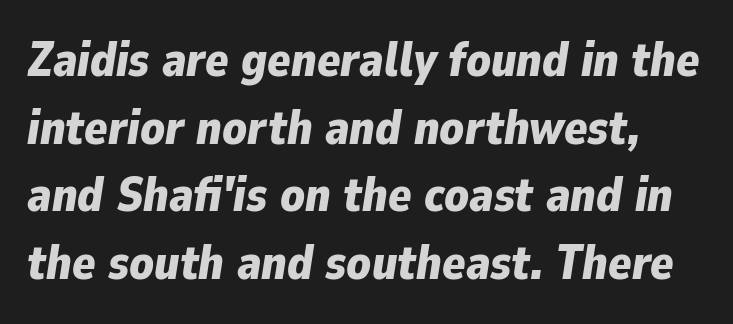
Baseline-to-baseline distance is the conventional proportion of letter height. Would a proofreader flag this as italicized? Yes. Typesetter's note: full bold, strokes at maximum text heaviness. The face used here is proportionally spaced, like ordinary book or web type.
